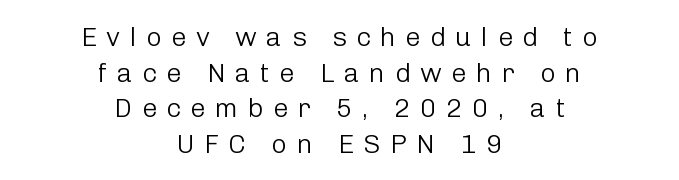
The passage shown is not underscored anywhere. Caption: expanded tracking, letters set apart. Every row of glyphs is offset so its center matches the block's center. Designer's note — italics off, roman on. A normal amount of white space separates one row of letters from the next. A light-to-regular cut is what we see here.
